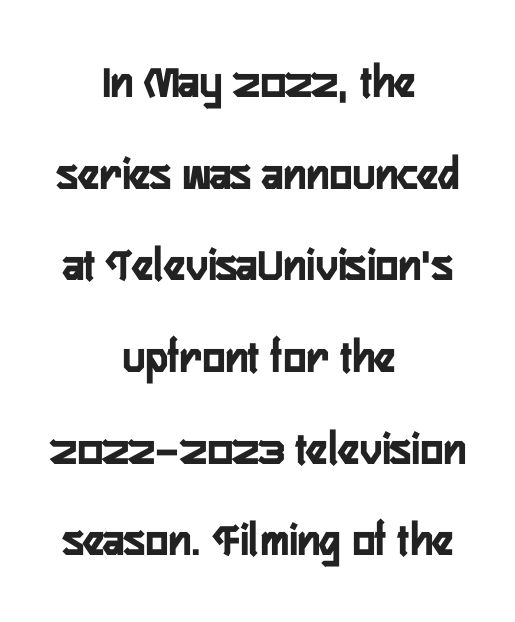
{"serif": "no", "italic": "no", "bold": "yes", "weight": "semibold", "width": "condensed", "stroke_contrast": "low", "x_height": "medium", "monospaced": "no", "underline": "no", "align": "center", "line_spacing": "loose", "line_spacing_ratio": 1.91, "letter_spacing": "normal", "letter_spacing_em": 0.0, "glyph_px": 48}
